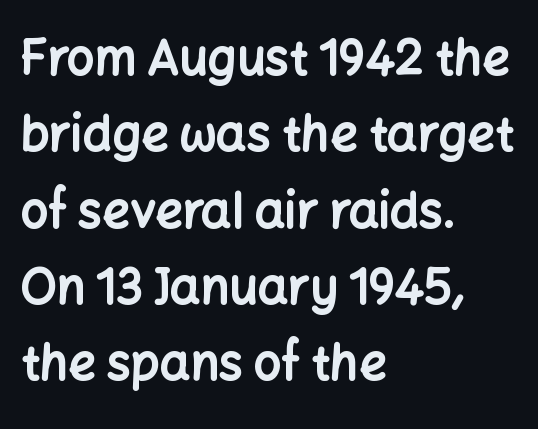
The image shows 48 px bold sans-serif type, upright; set left-aligned, normal line spacing (1.59x), normal letter spacing, not underlined; low stroke contrast and a medium x-height.
